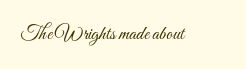
The image shows 20 px text type; set normal letter spacing, not underlined.
